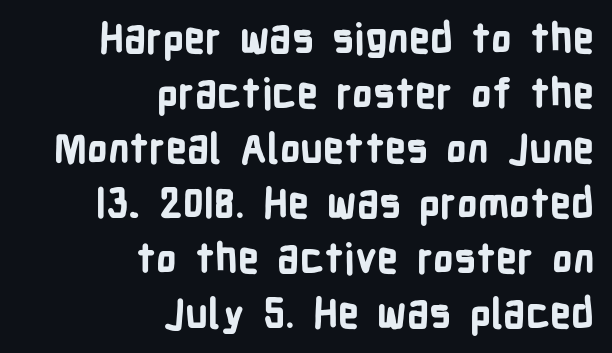
Emphasis by weight is at full strength: bold. Varying glyph widths throughout — classic text-font behaviour. Nope, not italic — everything's standing straight. Nothing sits at the stroke ends, so this counts as sans-serif.
